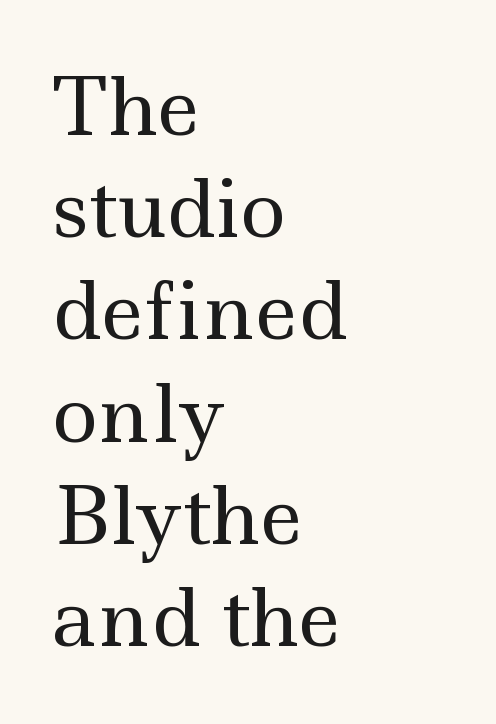
Q: Is the text bold? A: No.
Q: Is the text italic (slanted)? A: No, it is upright.
Q: Is the typeface a serif or a sans-serif typeface? A: Serif.
Q: Is the text underlined? A: No.
Q: How is the paragraph aligned? A: Left-aligned.
Q: Is the spacing between letters normal or unusually wide? A: Normal.
Q: Is the spacing between lines tight, normal or loose? A: Normal.
Q: Width (condensed, normal, or wide)? A: Wide.
Q: x-height? A: Small.
Q: Monospaced? A: No.
